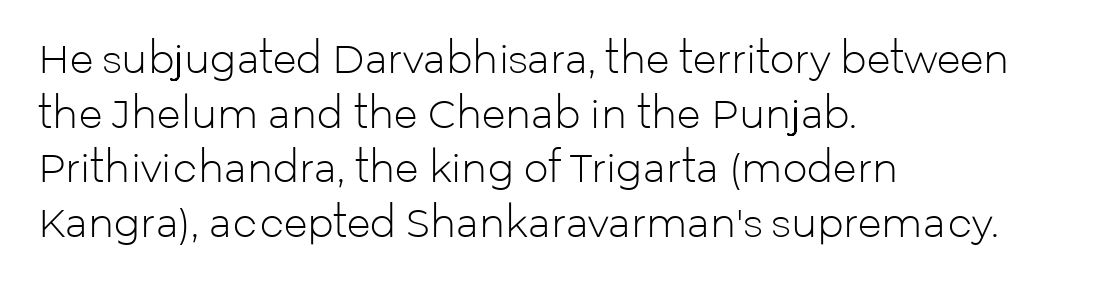
The image shows 39 px light sans-serif type, upright; set left-aligned, normal line spacing (1.4x), normal letter spacing, not underlined; low stroke contrast and a medium x-height.
